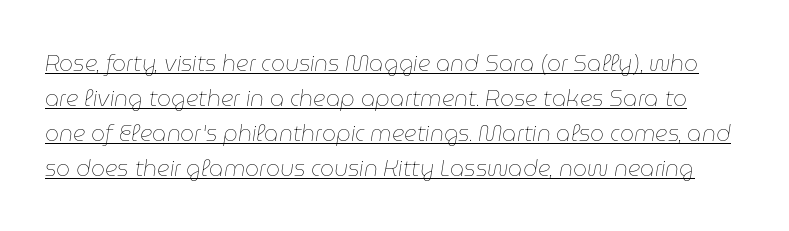
The whole block is typeset with a tilt. Like a heading marked for emphasis, these lines bear an underscore. Honestly, the row spacing looks completely unremarkable. Look at the tracking — it's just the regular setting, nothing added. Counters stay open thanks to moderate or lighter strokes.
